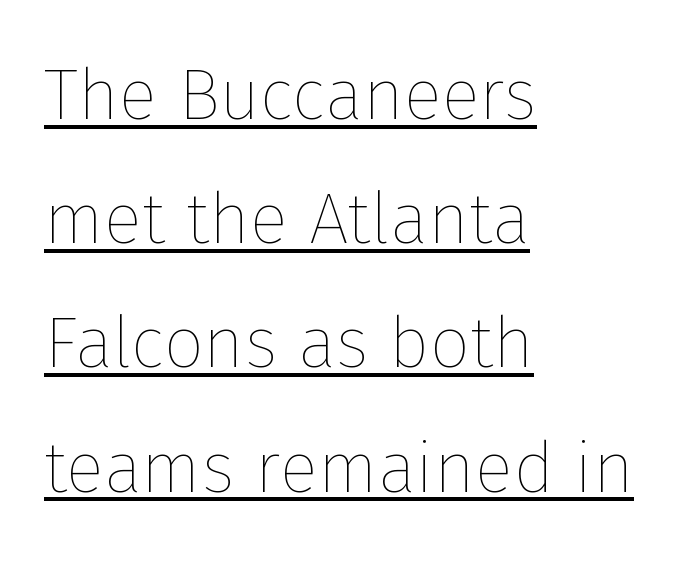
The image shows 71 px thin type, upright; set left-aligned, line spacing 1.75x, normal letter spacing, underlined; low stroke contrast and a medium x-height.
